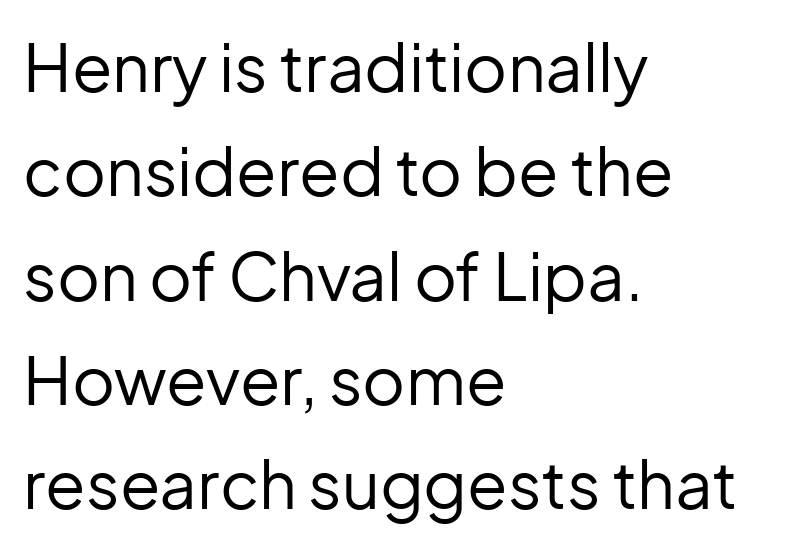
{"serif": "no", "italic": "no", "bold": "no", "weight": "regular", "width": "normal", "stroke_contrast": "low", "x_height": "medium", "monospaced": "no", "underline": "no", "align": "left", "line_spacing": "normal", "line_spacing_ratio": 1.58, "letter_spacing": "normal", "letter_spacing_em": 0.0, "glyph_px": 66}
